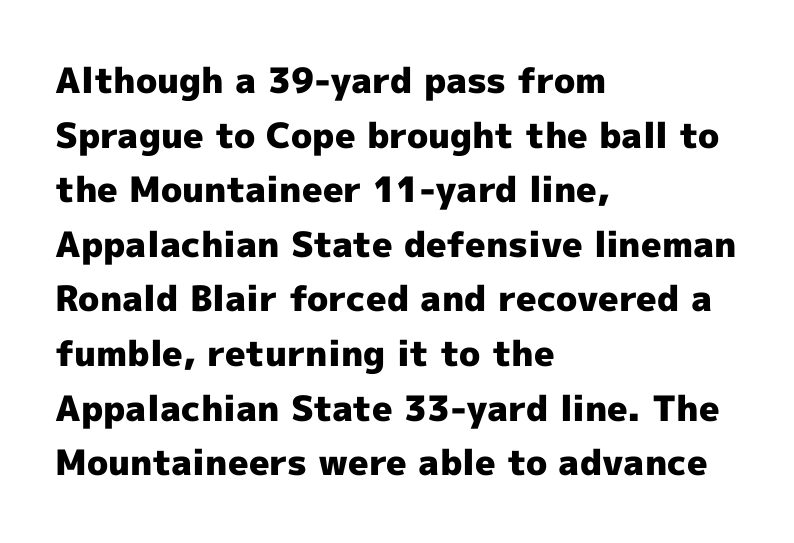
The image shows 35 px heavy sans-serif type, upright; set left-aligned, normal line spacing (1.56x), normal letter spacing, not underlined; a medium x-height.
